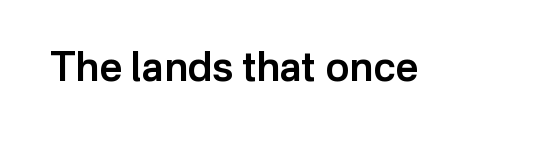
The image shows 40 px semibold sans-serif type, upright; set normal letter spacing, not underlined; low stroke contrast and a medium x-height.
